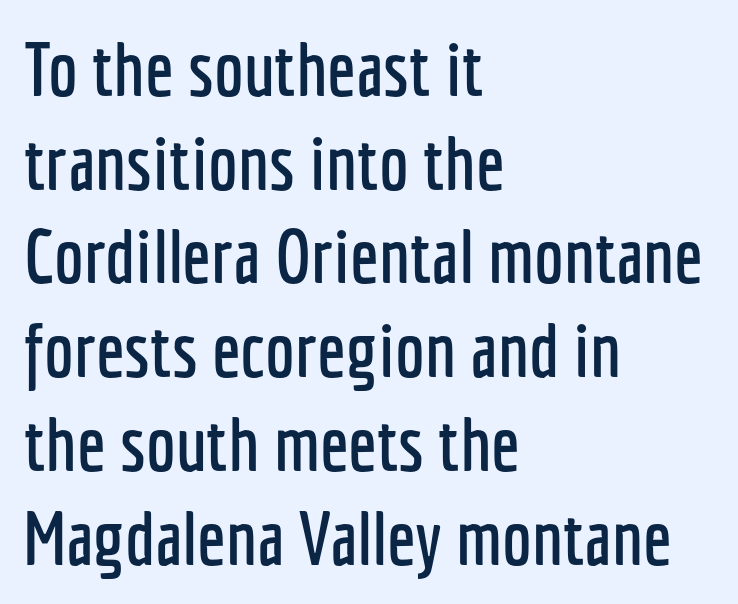
Q: Is the text italic (slanted)? A: No, it is upright.
Q: Is the typeface a serif or a sans-serif typeface? A: Sans-serif.
Q: Is the text underlined? A: No.
Q: How is the paragraph aligned? A: Left-aligned.
Q: Is the spacing between letters normal or unusually wide? A: Normal.
Q: Is the spacing between lines tight, normal or loose? A: Normal.
Q: Width (condensed, normal, or wide)? A: Condensed.
Q: Stroke contrast? A: Low.
Q: x-height? A: Medium.
Q: Monospaced? A: No.
